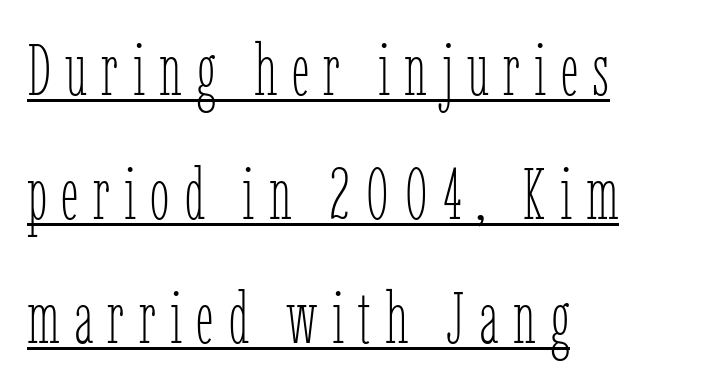
{"italic": "no", "bold": "no", "weight": "thin", "width": "condensed", "stroke_contrast": "low", "x_height": "medium", "monospaced": "no", "underline": "yes", "align": "left", "line_spacing_ratio": 1.75, "letter_spacing": "wide", "letter_spacing_em": 0.2, "glyph_px": 71}
